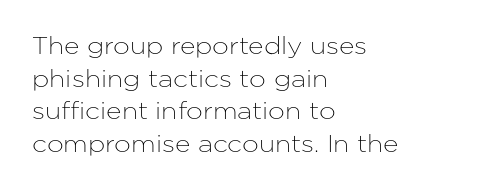
{"italic": "no", "underline": "no", "align": "left", "line_spacing": "normal", "line_spacing_ratio": 1.36, "letter_spacing": "normal", "letter_spacing_em": 0.0, "glyph_px": 24}
